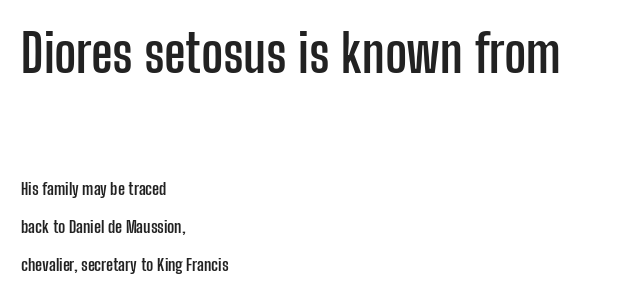
Notice the wide empty band between every row — that's loose leading. It's the straight-up-and-down kind of type. Reading down the block, your eye returns to a fixed left position each line. Of the two passages, the one on top uses the larger point size. Proportional: the letters do not fall into vertical columns.
